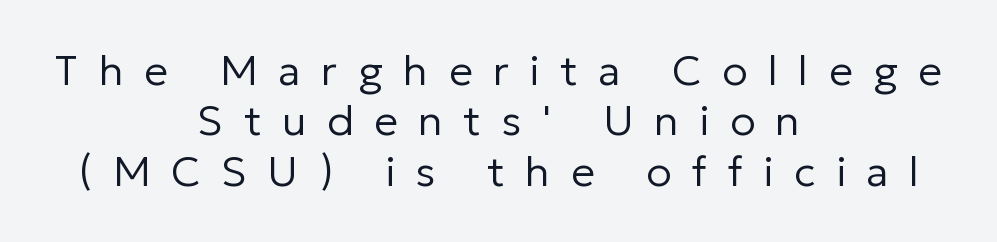
The image shows 42 px regular-weight sans-serif type, upright; set centered, line spacing 1.2x, unusually wide letter spacing (+0.49 em), not underlined; low stroke contrast and a medium x-height.
